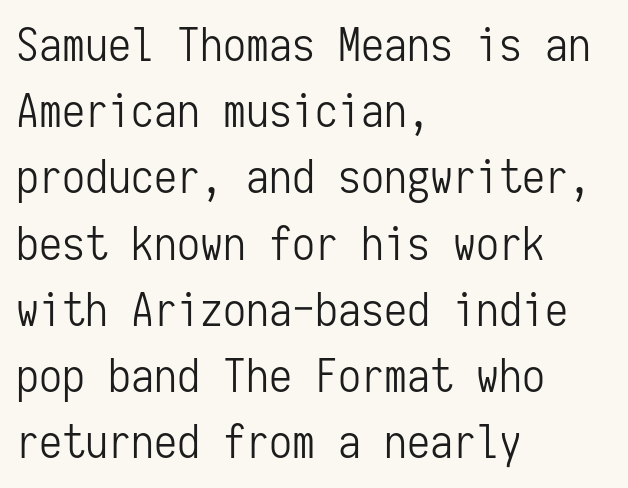
{"serif": "no", "italic": "no", "bold": "no", "weight": "light", "width": "condensed", "stroke_contrast": "low", "x_height": "medium", "monospaced": "yes", "underline": "no", "align": "left", "line_spacing": "normal", "line_spacing_ratio": 1.44, "letter_spacing": "normal", "letter_spacing_em": 0.0, "glyph_px": 46}
